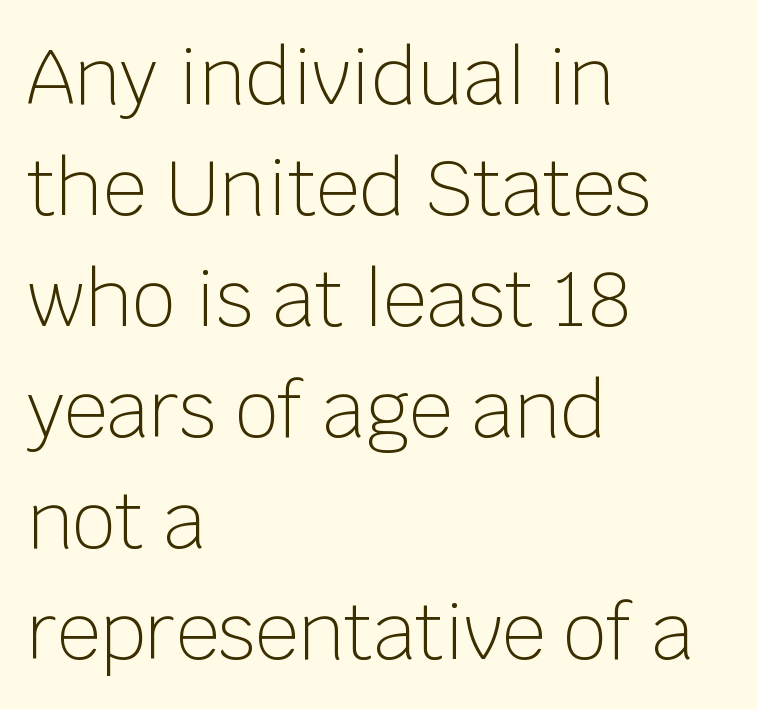
Nobody touched the tracking dial on this one. This reads as an unemphasized weight, regular at the heaviest. If you drew a line through each stem, it would be perfectly vertical. The letters advance in unequal steps, a hallmark of proportional type. The compositor pushed each line to the left boundary. Typographically, this falls in the sans-serif category.
